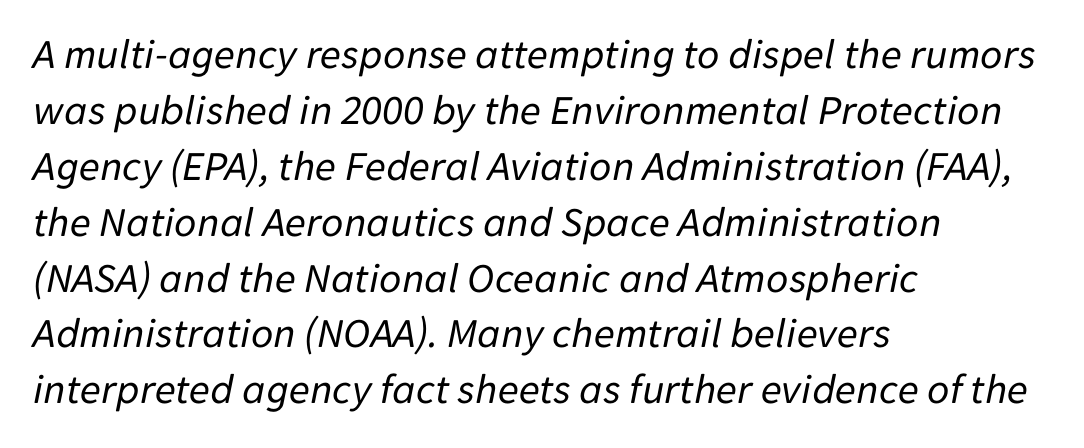
Leading: standard. This rendering leaves character spacing at its baseline value. In CSS terms this would be text-align: left. The font is comparable to plain body text, perhaps lighter. Rendered with sloped, italic letterforms.
